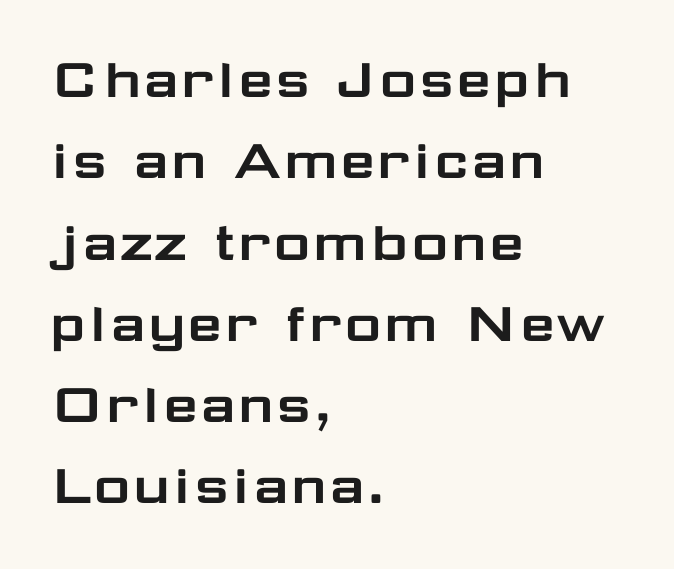
The image shows 63 px wide sans-serif type, upright; set left-aligned, normal line spacing (1.29x), normal letter spacing, not underlined; low stroke contrast and a medium x-height.
